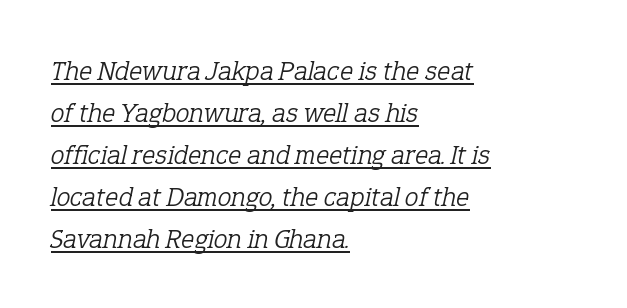
Q: Is the text bold? A: No.
Q: Is the text italic (slanted)? A: Yes, it leans right by about 12 degrees.
Q: Is the typeface a serif or a sans-serif typeface? A: Serif.
Q: Is the text underlined? A: Yes.
Q: How is the paragraph aligned? A: Left-aligned.
Q: Is the spacing between letters normal or unusually wide? A: Normal.
Q: Is the spacing between lines tight, normal or loose? A: Normal.
Q: Width (condensed, normal, or wide)? A: Normal.
Q: Stroke contrast? A: Low.
Q: x-height? A: Medium.
Q: Monospaced? A: No.
